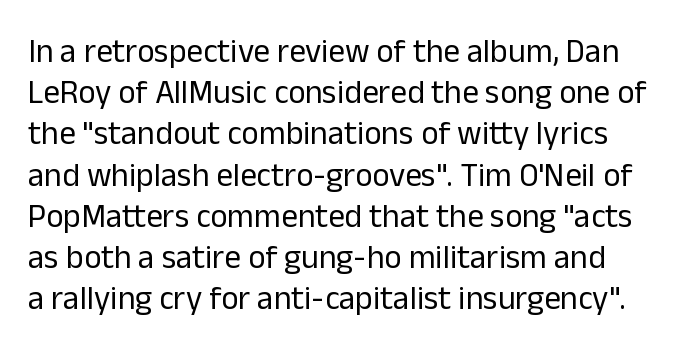
Evenly set lines give the paragraph a standard silhouette. This sample uses a sans-serif face. No extra ink here — the face is not bold. Italic: no, the glyphs are upright roman. Think of a printed novel: that variable character pitch is what you see here.
